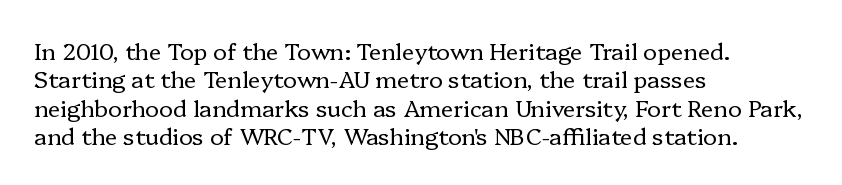
Q: Is the text bold? A: No.
Q: Is the text italic (slanted)? A: No, it is upright.
Q: Is the text underlined? A: No.
Q: How is the paragraph aligned? A: Left-aligned.
Q: Is the spacing between letters normal or unusually wide? A: Normal.
